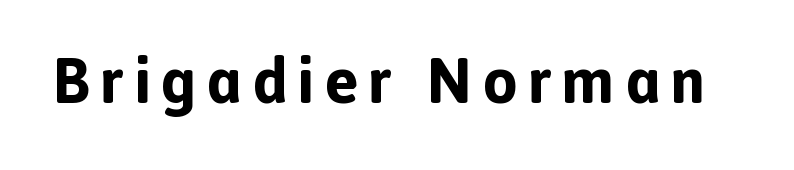
Q: Is the text bold? A: Yes.
Q: Is the text italic (slanted)? A: No, it is upright.
Q: Is the typeface a serif or a sans-serif typeface? A: Sans-serif.
Q: Is the text underlined? A: No.
Q: Width (condensed, normal, or wide)? A: Normal.
Q: x-height? A: Medium.
Q: Monospaced? A: No.
